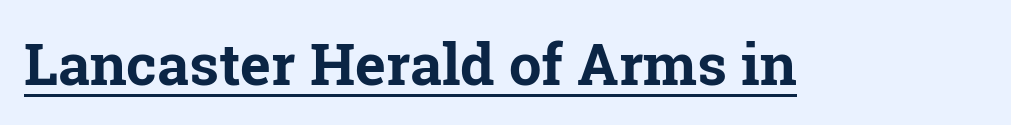
Q: Is the text bold? A: Yes.
Q: Is the text italic (slanted)? A: No, it is upright.
Q: Is the typeface a serif or a sans-serif typeface? A: Serif.
Q: Is the text underlined? A: Yes.
Q: Is the spacing between letters normal or unusually wide? A: Normal.
Q: Width (condensed, normal, or wide)? A: Normal.
Q: Stroke contrast? A: Low.
Q: x-height? A: Medium.
Q: Monospaced? A: No.
